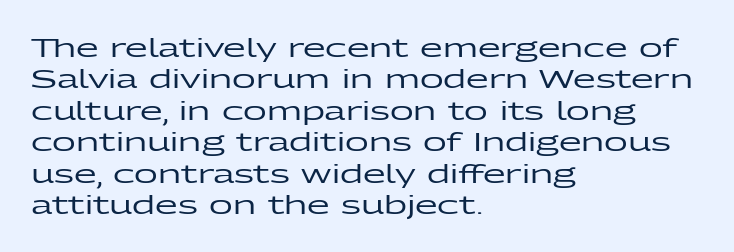
{"italic": "no", "underline": "no", "align": "left", "line_spacing_ratio": 1.21, "letter_spacing": "normal", "letter_spacing_em": 0.0, "glyph_px": 26}
